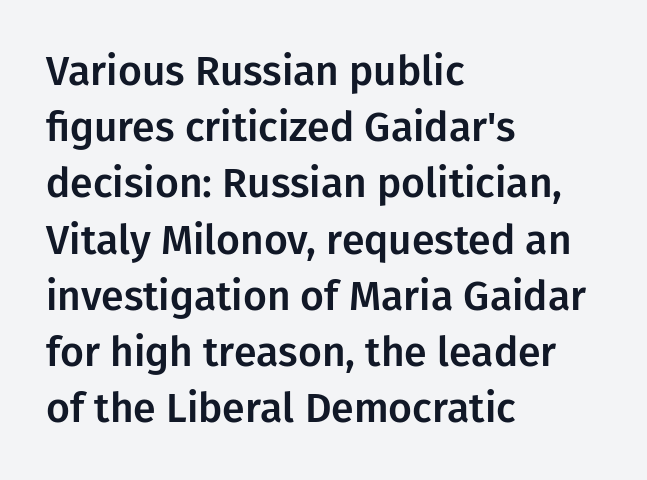
Type without underlining. Alignment: flush left. Observe the absence of serifs on each vertical stroke in this sample. Think of a printed novel: that variable character pitch is what you see here. How would I describe the line gaps? Plain and ordinary. This rendering leaves character spacing at its baseline value.
